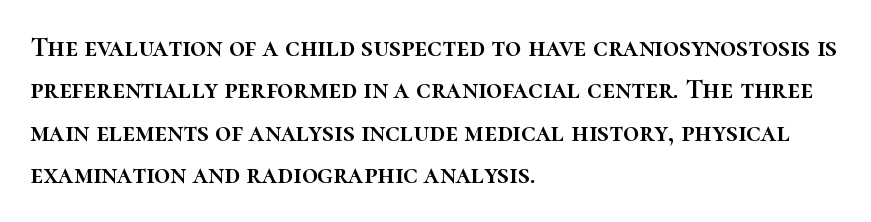
The image shows 28 px text type, upright; set left-aligned, normal line spacing (1.51x), normal letter spacing, not underlined; high stroke contrast and a medium x-height.
